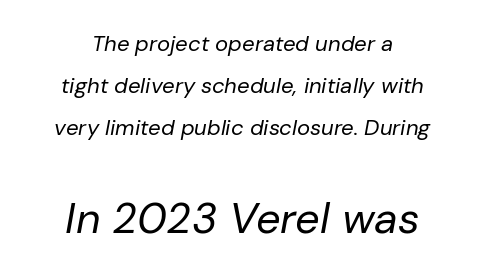
Q: Is the text bold? A: No.
Q: Is the text italic (slanted)? A: Yes, it leans right by about 10 degrees.
Q: Is the text underlined? A: No.
Q: How is the paragraph aligned? A: Centered.
Q: Is the spacing between letters normal or unusually wide? A: Normal.
Q: Is the spacing between lines tight, normal or loose? A: Loose.
Q: Which block of text is set in a larger size, the first (top) or the second (bottom)? A: The second (bottom) one.
Q: Width (condensed, normal, or wide)? A: Normal.
Q: Stroke contrast? A: Low.
Q: x-height? A: Medium.
Q: Monospaced? A: No.
